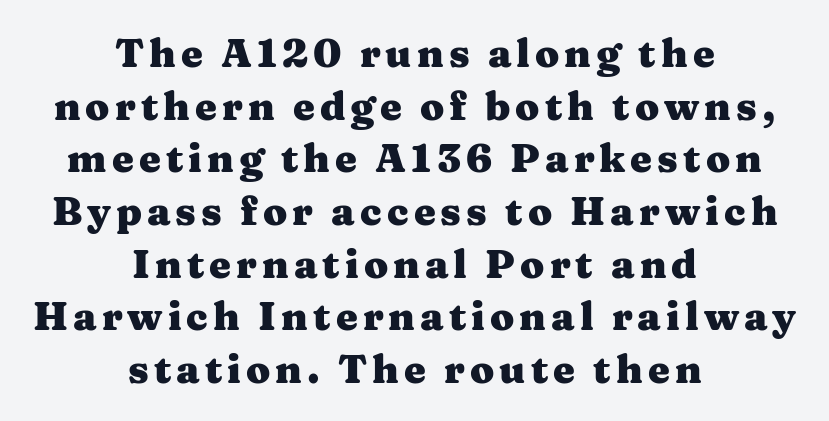
{"serif": "yes", "italic": "no", "bold": "yes", "weight": "heavy", "width": "wide", "stroke_contrast": "medium", "x_height": "medium", "monospaced": "no", "underline": "no", "align": "center", "line_spacing": "normal", "line_spacing_ratio": 1.35, "glyph_px": 39}
